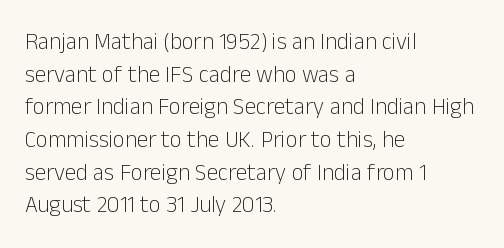
Characters follow at the spacing the type designer built in. The letterforms sit at book weight or below. Rendered with straight, roman letterforms. The rows are spaced the way most documents space them. The strip under each line holds only bare page.
